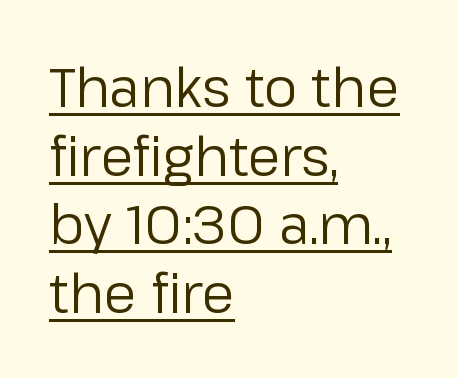
Q: Is the text bold? A: No.
Q: Is the text italic (slanted)? A: No, it is upright.
Q: Is the typeface a serif or a sans-serif typeface? A: Sans-serif.
Q: Is the text underlined? A: Yes.
Q: How is the paragraph aligned? A: Left-aligned.
Q: Is the spacing between letters normal or unusually wide? A: Normal.
Q: Is the spacing between lines tight, normal or loose? A: Normal.
Q: Width (condensed, normal, or wide)? A: Normal.
Q: Stroke contrast? A: Low.
Q: x-height? A: Medium.
Q: Monospaced? A: No.
